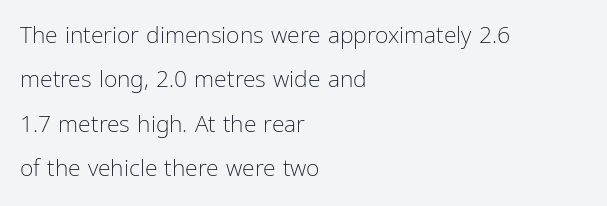
Q: Is the text bold? A: No.
Q: Is the text italic (slanted)? A: No, it is upright.
Q: Is the text underlined? A: No.
Q: How is the paragraph aligned? A: Left-aligned.
Q: Is the spacing between letters normal or unusually wide? A: Normal.
Q: Is the spacing between lines tight, normal or loose? A: Loose.
